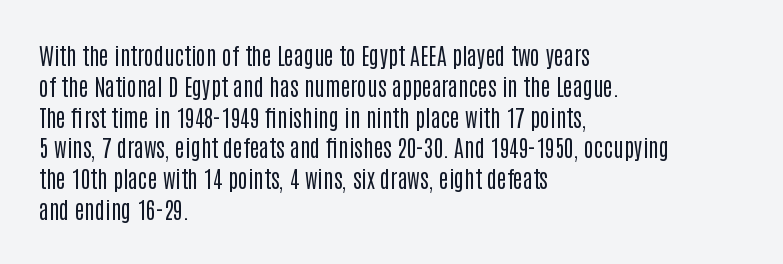
Q: Is the text bold? A: No.
Q: Is the text italic (slanted)? A: No, it is upright.
Q: Is the text underlined? A: No.
Q: How is the paragraph aligned? A: Left-aligned.
Q: Is the spacing between letters normal or unusually wide? A: Normal.
Q: Is the spacing between lines tight, normal or loose? A: Normal.
